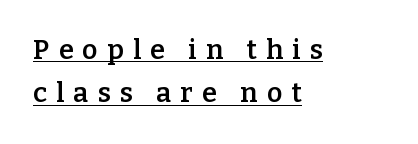
{"italic": "no", "bold": "semi", "underline": "yes", "align": "left", "line_spacing": "normal", "line_spacing_ratio": 1.61, "letter_spacing": "wide", "letter_spacing_em": 0.34, "glyph_px": 27}
